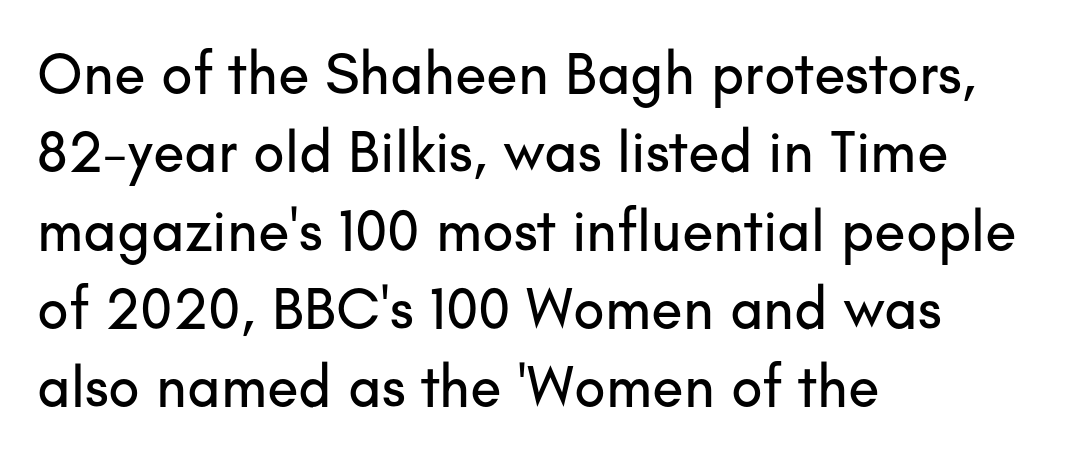
The image shows 58 px sans-serif type, upright; set left-aligned, normal line spacing (1.35x), normal letter spacing, not underlined; low stroke contrast and a small x-height.
